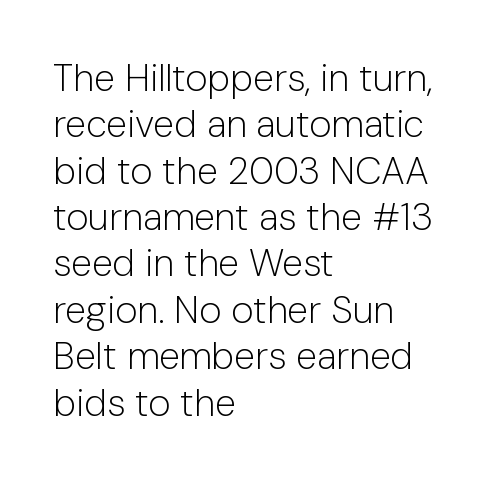
The type is set solid horizontally, with unmodified tracking. The rendering anchors every line to the left-hand side. Each row of text sits above clean, open space. Note: no serifs on the glyphs.
